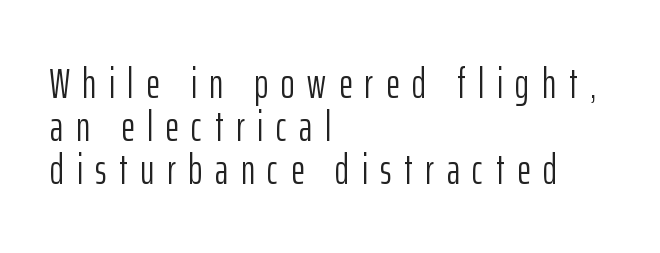
The image shows 42 px light, condensed sans-serif type, upright; set left-aligned, tight line spacing (1.02x), unusually wide letter spacing (+0.3 em), not underlined; low stroke contrast and a medium x-height.
